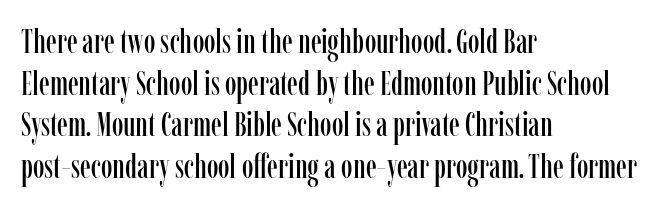
Here the glyphs are tracked normally, forming tight word shapes. No word sits above an underline. The lettering stays uniformly vertical, giving the passage a roman look. Where is the straight margin? On the left. The letters advance in unequal steps, a hallmark of proportional type. Successive baselines arrive at the customary interval.
